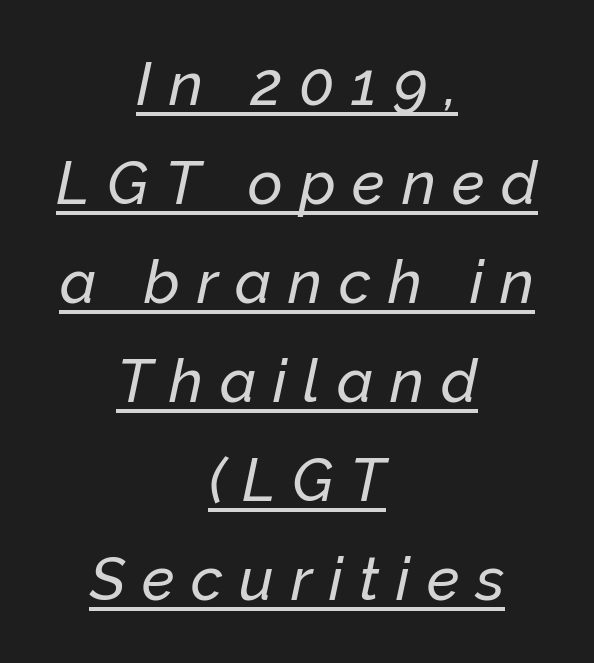
The image shows 60 px text type, italic (leaning right); set centered, normal line spacing (1.65x), unusually wide letter spacing (+0.28 em), underlined; low stroke contrast and a medium x-height.
